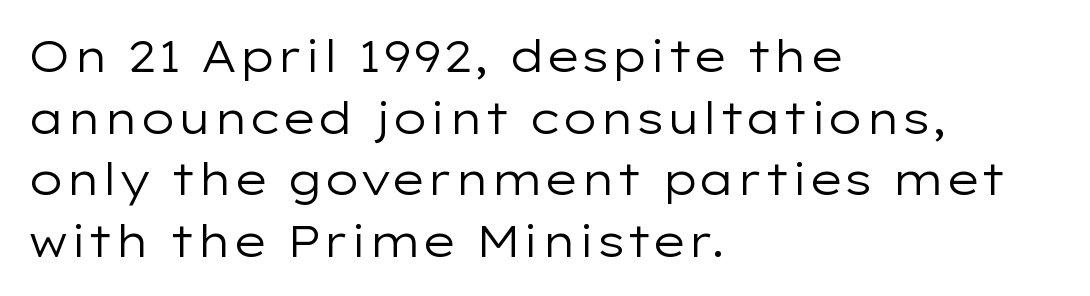
Q: Is the text bold? A: No.
Q: Is the text italic (slanted)? A: No, it is upright.
Q: Is the typeface a serif or a sans-serif typeface? A: Sans-serif.
Q: Is the text underlined? A: No.
Q: How is the paragraph aligned? A: Left-aligned.
Q: Is the spacing between letters normal or unusually wide? A: Normal.
Q: Is the spacing between lines tight, normal or loose? A: Normal.
Q: Width (condensed, normal, or wide)? A: Wide.
Q: Stroke contrast? A: Low.
Q: x-height? A: Medium.
Q: Monospaced? A: No.
